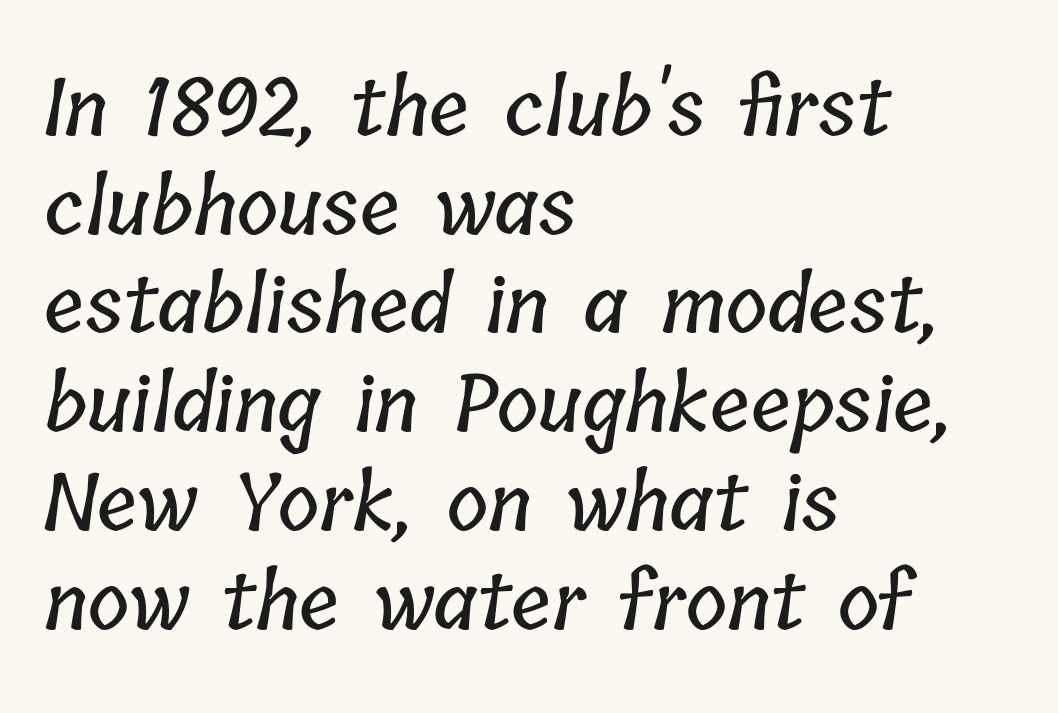
Q: Is the text underlined? A: No.
Q: How is the paragraph aligned? A: Left-aligned.
Q: Is the spacing between letters normal or unusually wide? A: Normal.
Q: Is the spacing between lines tight, normal or loose? A: Normal.
Q: Width (condensed, normal, or wide)? A: Condensed.
Q: Stroke contrast? A: Low.
Q: x-height? A: Medium.
Q: Monospaced? A: No.
